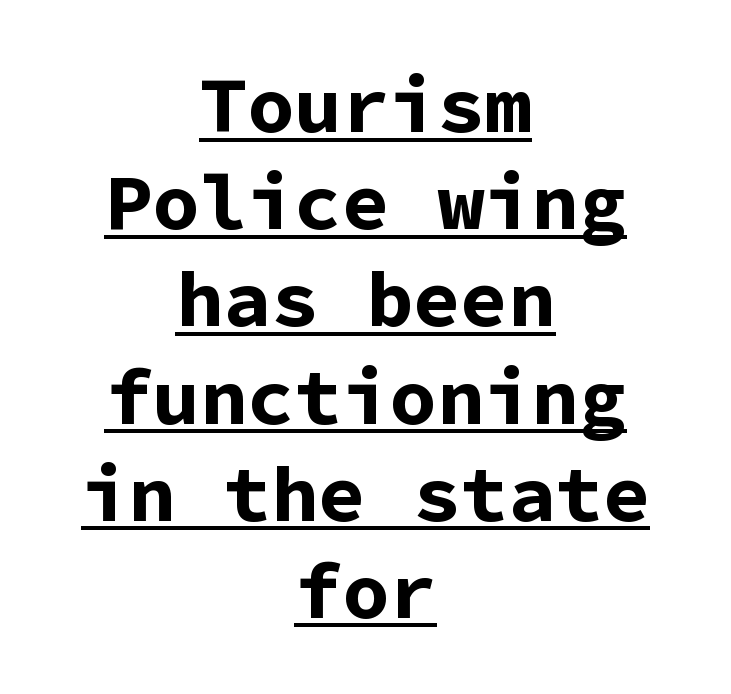
Underline: present. Does the lettering tilt? It doesn't — this is upright. A student would call this center alignment; a typographer would say set centered. Check where the strokes stop: nothing finishes them off — pure sans.
